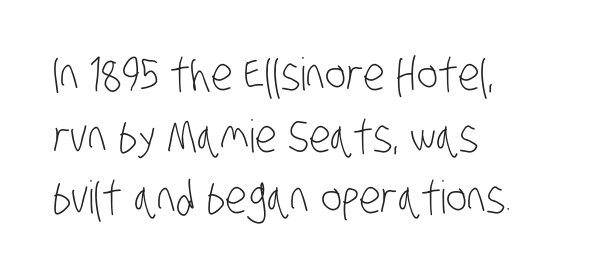
Q: Is the text bold? A: No.
Q: Is the typeface a serif or a sans-serif typeface? A: Sans-serif.
Q: Is the text underlined? A: No.
Q: How is the paragraph aligned? A: Left-aligned.
Q: Is the spacing between letters normal or unusually wide? A: Normal.
Q: Is the spacing between lines tight, normal or loose? A: Normal.
Q: Width (condensed, normal, or wide)? A: Condensed.
Q: Stroke contrast? A: Low.
Q: x-height? A: Large.
Q: Monospaced? A: No.
